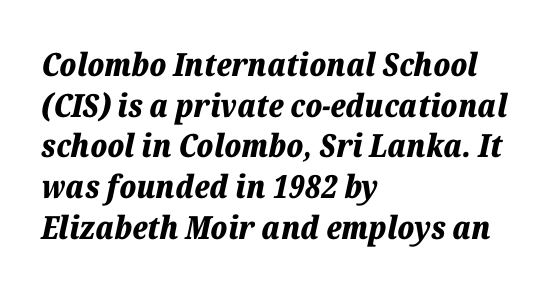
{"italic": "yes", "lean": "right", "slant_degrees": 12, "bold": "yes", "weight": "bold", "width": "normal", "stroke_contrast": "low", "x_height": "medium", "monospaced": "no", "underline": "no", "align": "left", "line_spacing": "normal", "line_spacing_ratio": 1.27, "letter_spacing": "normal", "letter_spacing_em": 0.0, "glyph_px": 32}
